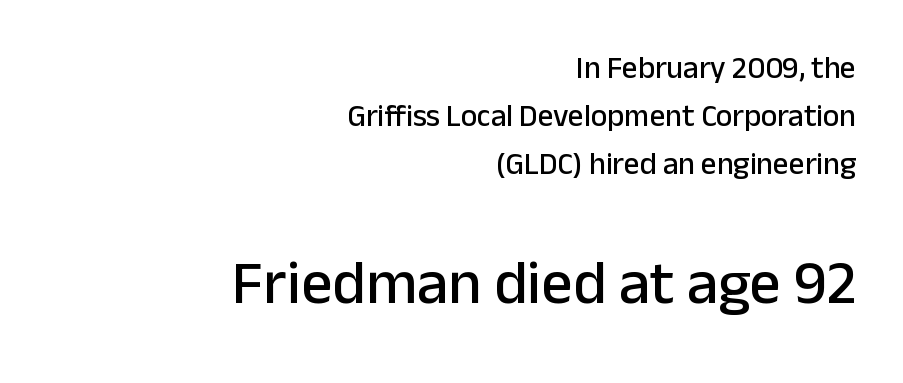
{"serif": "no", "italic": "no", "width": "normal", "stroke_contrast": "low", "x_height": "medium", "monospaced": "no", "underline": "no", "align": "right", "line_spacing": "normal", "line_spacing_ratio": 1.55, "letter_spacing": "normal", "letter_spacing_em": 0.0, "larger_block": "second", "size_ratio": 2.0, "glyph_px": 62}
